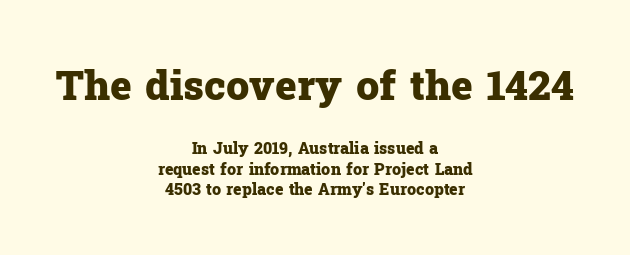
The letters stand upright; this is a roman face. Proportional: the letters do not fall into vertical columns. The passage shown is not underscored anywhere. The sample has been set heavy, in full bold. The type is set solid horizontally, with unmodified tracking. Vertical spacing — default.
